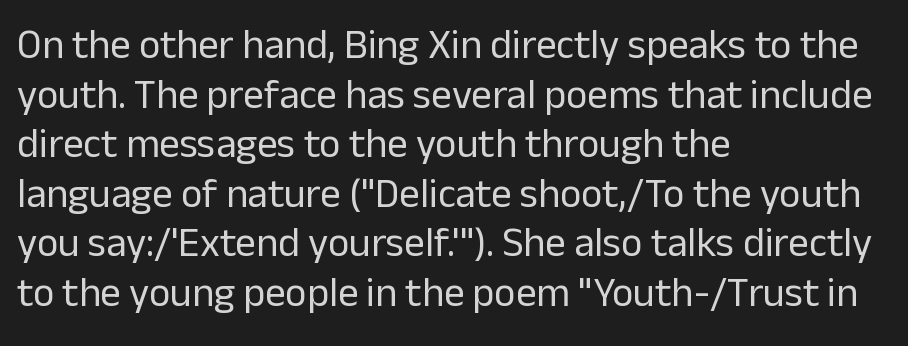
Tall strokes in this sample are plumb rather than angled. Are there feet on the stems? There aren't — it's a sans. The strokes are not fattened; the text isn't bold. The strip under each line holds only bare page. Observe the ordinary spacing: letters are neighbours, not strangers. The face used here is proportionally spaced, like ordinary book or web type.
